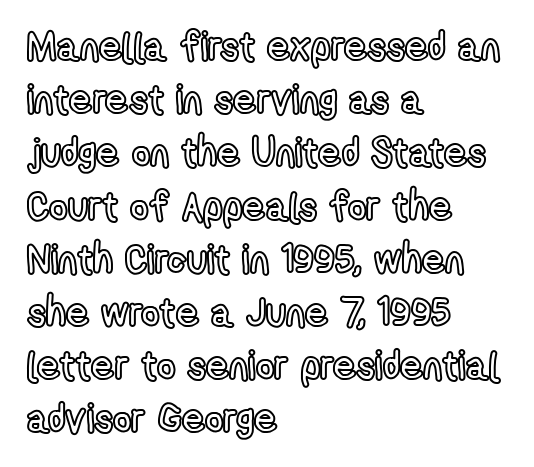
Posture: upright roman. These lines stack with their left ends in a neat column. This sample has the flowing, uneven cadence of proportional lettering. Each word holds together tightly as a unit, with standard inter-letter gaps. Unmarked baselines from the first word to the last.
